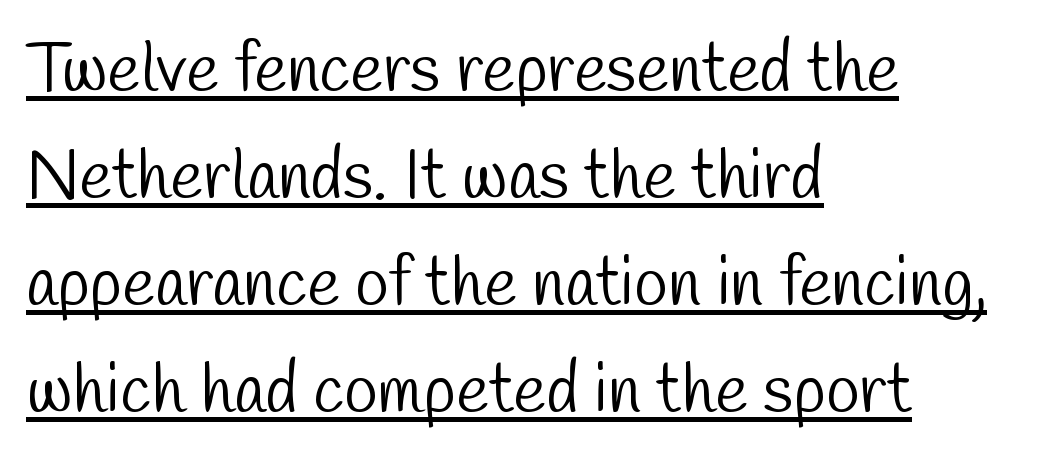
Q: Is the text bold? A: No.
Q: Is the typeface a serif or a sans-serif typeface? A: Sans-serif.
Q: Is the text underlined? A: Yes.
Q: How is the paragraph aligned? A: Left-aligned.
Q: Is the spacing between letters normal or unusually wide? A: Normal.
Q: Is the spacing between lines tight, normal or loose? A: Normal.
Q: Width (condensed, normal, or wide)? A: Condensed.
Q: Stroke contrast? A: Low.
Q: x-height? A: Medium.
Q: Monospaced? A: No.
